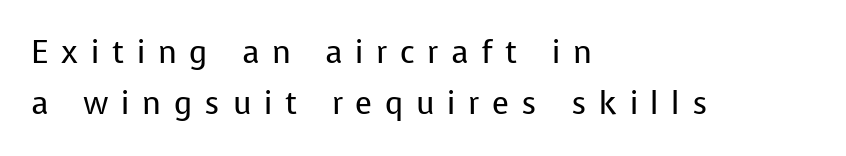
The image shows 31 px regular-weight sans-serif type, upright; set left-aligned, normal line spacing (1.64x), unusually wide letter spacing (+0.41 em), not underlined; low stroke contrast and a medium x-height.
